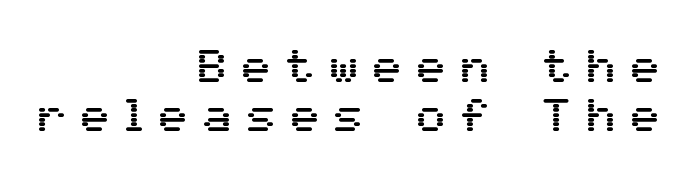
The image shows 47 px sans-serif type, upright; set right-aligned, tight line spacing (1.04x), unusually wide letter spacing (+0.33 em), not underlined; medium stroke contrast and a medium x-height.
